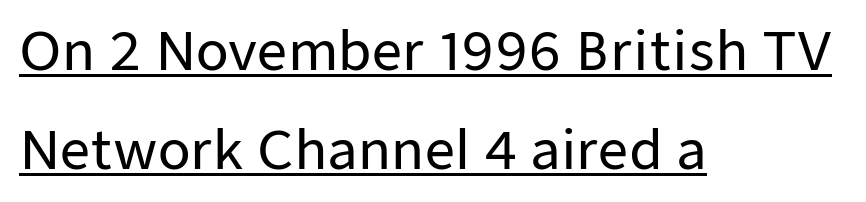
These lines were composed using upright roman letters. In CSS terms this would be text-align: left. Grotesque or geometric, the face here clearly has no serifs. The face used here appears with an underline applied.
